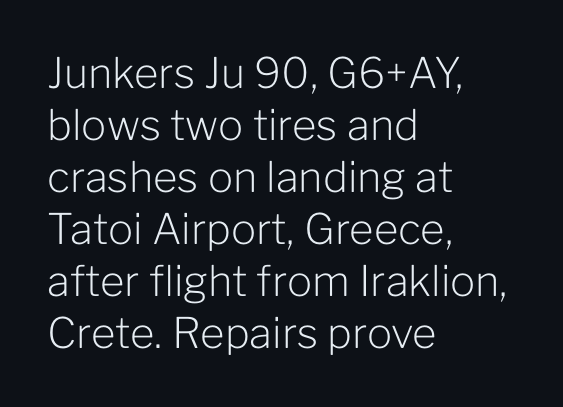
The image shows 42 px light sans-serif type, upright; set left-aligned, line spacing 1.24x, normal letter spacing, not underlined; low stroke contrast and a medium x-height.
